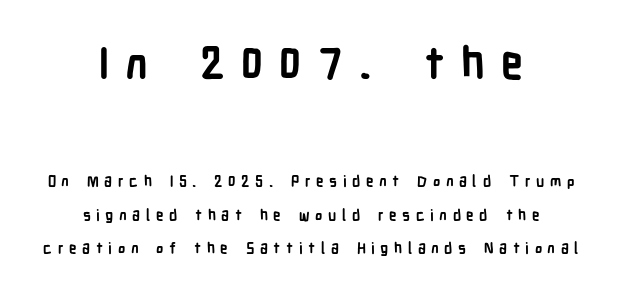
Q: Is the text bold? A: Yes.
Q: Is the text italic (slanted)? A: No, it is upright.
Q: Is the typeface a serif or a sans-serif typeface? A: Sans-serif.
Q: Is the text underlined? A: No.
Q: How is the paragraph aligned? A: Centered.
Q: Is the spacing between letters normal or unusually wide? A: Unusually wide.
Q: Is the spacing between lines tight, normal or loose? A: Loose.
Q: Which block of text is set in a larger size, the first (top) or the second (bottom)? A: The first (top) one.
Q: Width (condensed, normal, or wide)? A: Condensed.
Q: Stroke contrast? A: Low.
Q: x-height? A: Medium.
Q: Monospaced? A: No.
